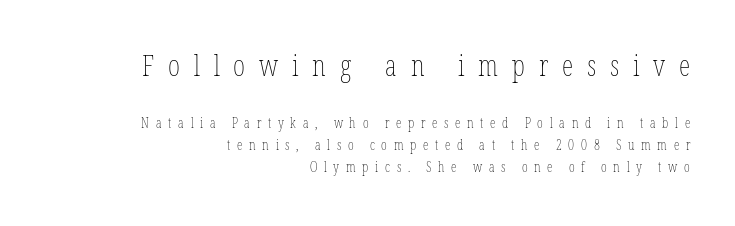
The line texture is sparse and dotted thanks to wide tracking. A clean baseline with only descenders dipping below it. The rows are spaced the way most documents space them. Proportional: the letters do not fall into vertical columns.
